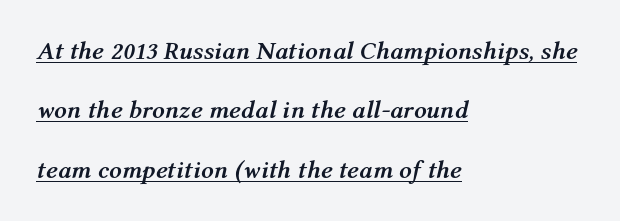
{"italic": "yes", "lean": "right", "slant_degrees": 12, "bold": "yes", "underline": "yes", "align": "left", "line_spacing": "loose", "line_spacing_ratio": 2.38, "letter_spacing": "normal", "letter_spacing_em": 0.0, "glyph_px": 25}
